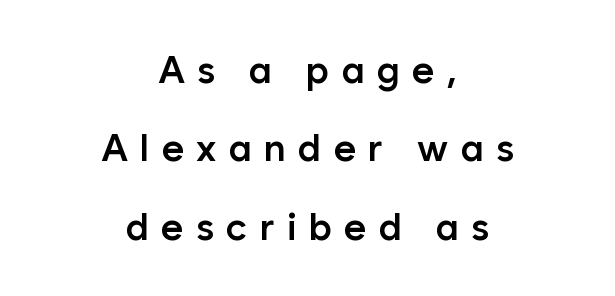
The image shows 38 px semibold sans-serif type, upright; set centered, loose line spacing (2.06x), unusually wide letter spacing (+0.32 em), not underlined; low stroke contrast and a medium x-height.
